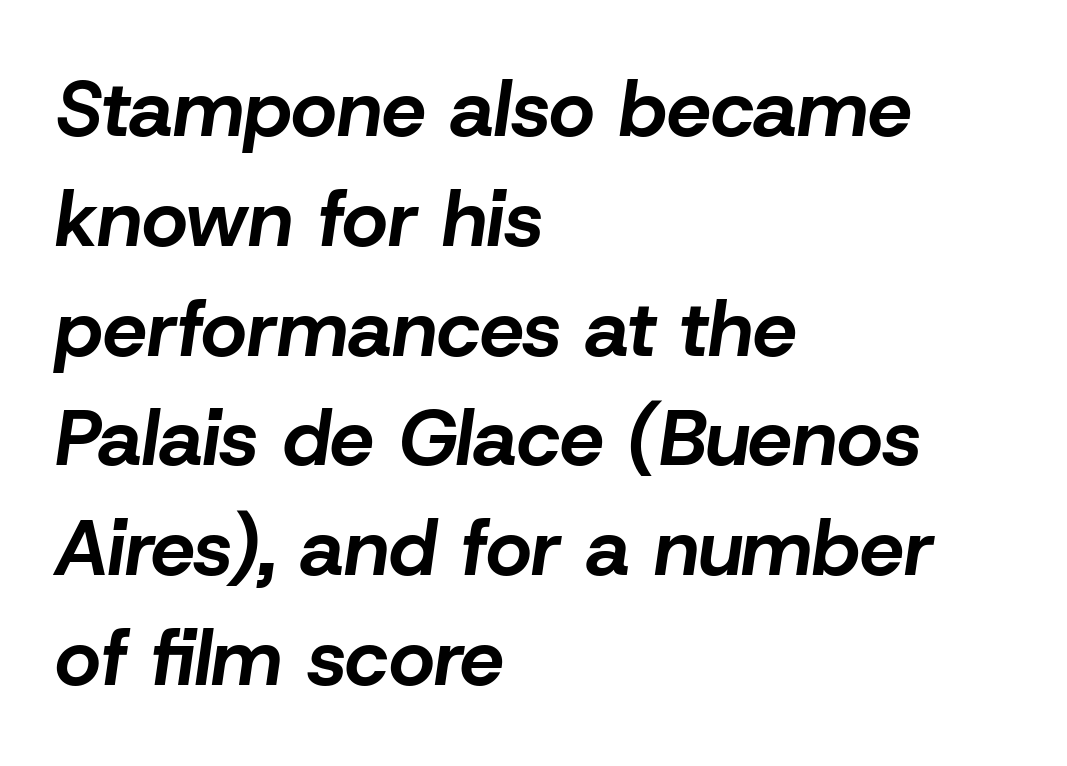
Q: Is the text bold? A: Yes.
Q: Is the text italic (slanted)? A: Yes, it leans right by about 8 degrees.
Q: Is the text underlined? A: No.
Q: How is the paragraph aligned? A: Left-aligned.
Q: Is the spacing between letters normal or unusually wide? A: Normal.
Q: Is the spacing between lines tight, normal or loose? A: Normal.
Q: Width (condensed, normal, or wide)? A: Normal.
Q: Stroke contrast? A: Low.
Q: x-height? A: Medium.
Q: Monospaced? A: No.
